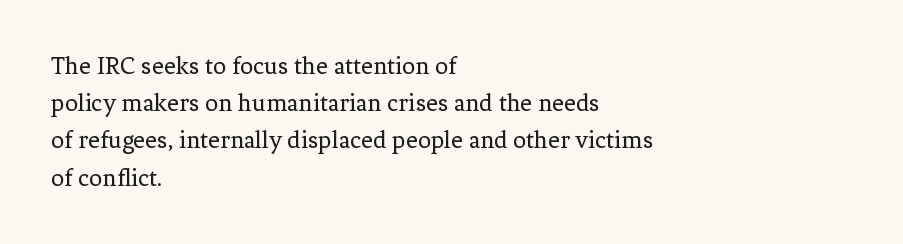
The rendering anchors every line to the left-hand side. A clean baseline with only descenders dipping below it. No chunkiness to these letters — they're not bold. Leading matches the norm, producing a regular column. Ascenders rise straight up at ninety degrees. Nobody touched the tracking dial on this one.
